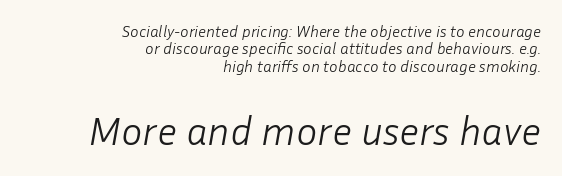
{"italic": "yes", "lean": "right", "slant_degrees": 10, "bold": "no", "weight": "light", "width": "normal", "stroke_contrast": "low", "x_height": "medium", "monospaced": "no", "underline": "no", "align": "right", "line_spacing": "tight", "line_spacing_ratio": 1.09, "letter_spacing": "normal", "letter_spacing_em": 0.0, "larger_block": "second", "size_ratio": 2.5, "glyph_px": 40}
